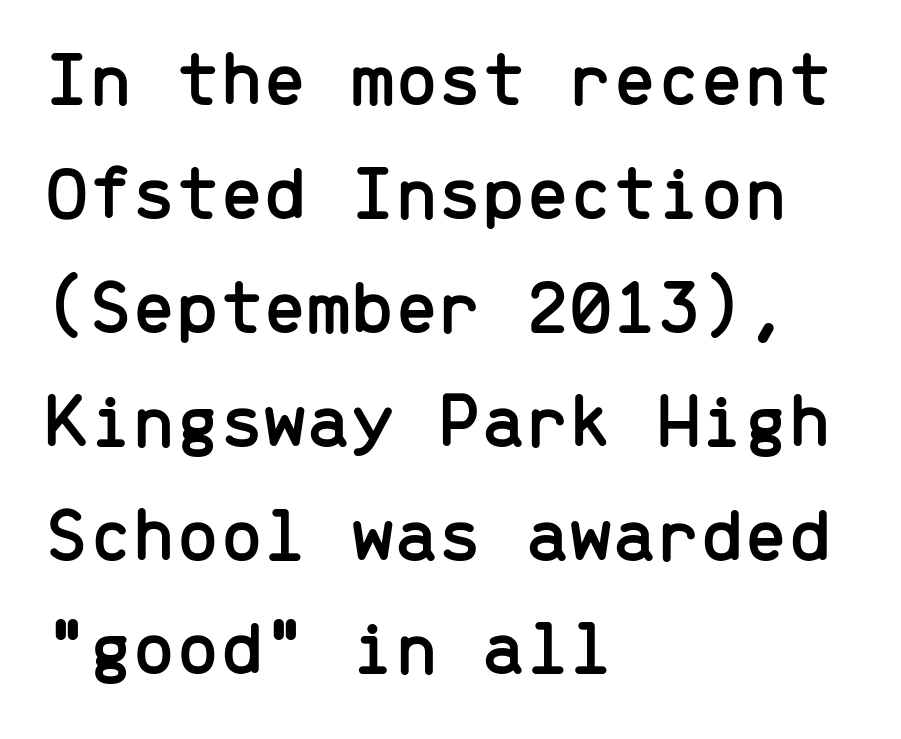
{"serif": "no", "italic": "no", "width": "normal", "stroke_contrast": "low", "x_height": "medium", "monospaced": "yes", "underline": "no", "align": "left", "line_spacing": "normal", "line_spacing_ratio": 1.46, "letter_spacing": "normal", "letter_spacing_em": 0.0, "glyph_px": 78}
